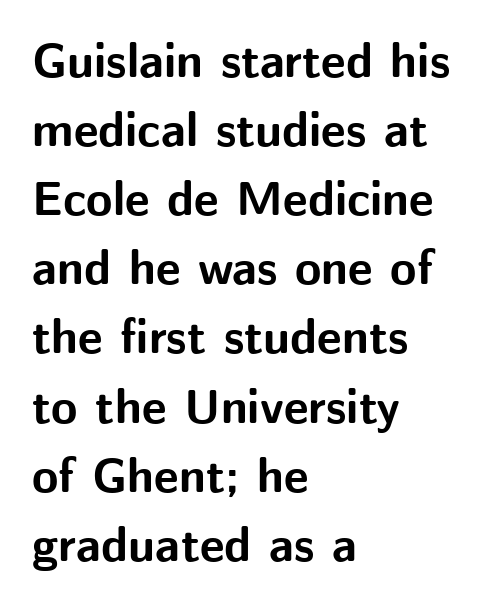
Q: Is the text bold? A: Yes.
Q: Is the text italic (slanted)? A: No, it is upright.
Q: Is the typeface a serif or a sans-serif typeface? A: Sans-serif.
Q: Is the text underlined? A: No.
Q: How is the paragraph aligned? A: Left-aligned.
Q: Is the spacing between letters normal or unusually wide? A: Normal.
Q: Is the spacing between lines tight, normal or loose? A: Normal.
Q: Width (condensed, normal, or wide)? A: Normal.
Q: Stroke contrast? A: Medium.
Q: x-height? A: Medium.
Q: Monospaced? A: No.
